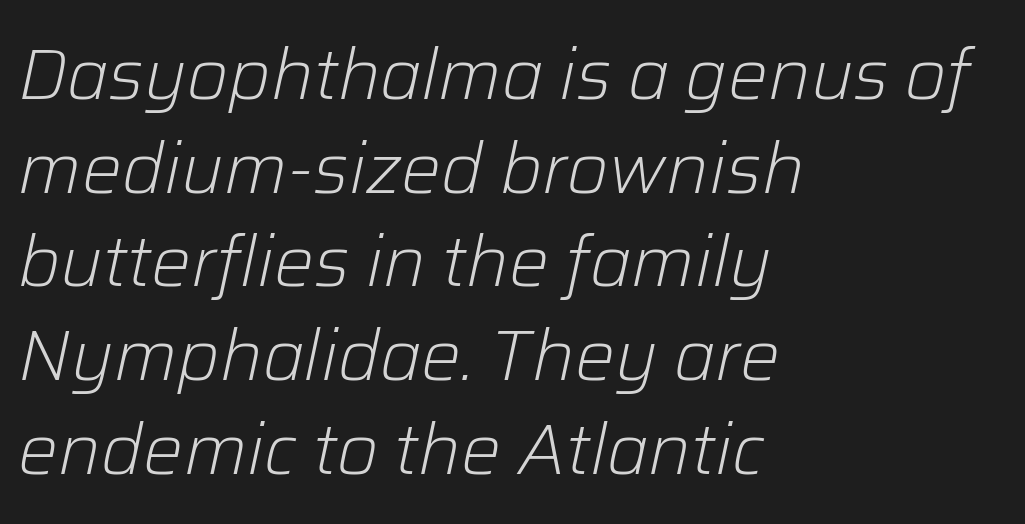
The gap between lines stays unmarked. A normal amount of white space separates one row of letters from the next. Is the block centered? No — it sits flush against the left margin. Observe the ordinary spacing: letters are neighbours, not strangers. Slanted lettering throughout. Note the varied advance widths — an 'i' is clearly narrower than an 'm'.
